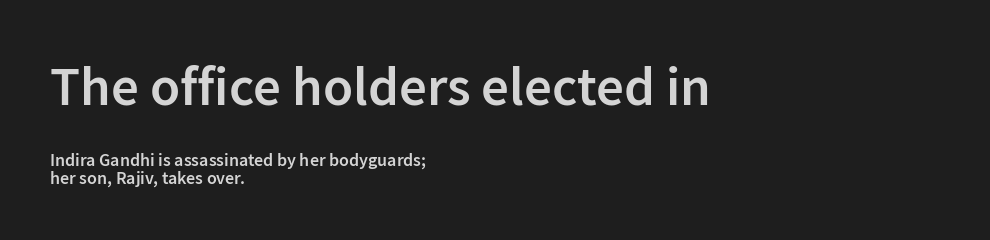
This is roman type, the default non-slanted kind. The letters are semibold — heavier than regular but short of a full bold. Has an underline been added? It has not. Look at the tracking — it's just the regular setting, nothing added. A typesetter would call this proportional, since set widths differ per character. The lines in this sample share a left origin and differ only in where they stop.
